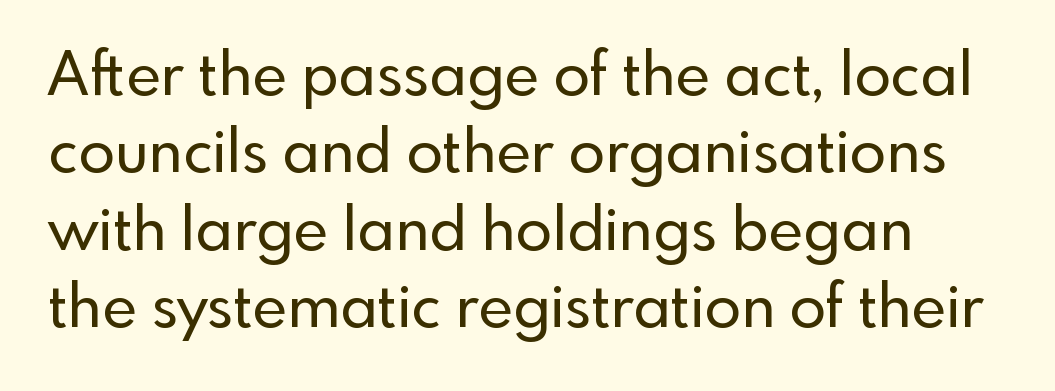
Q: Is the text italic (slanted)? A: No, it is upright.
Q: Is the typeface a serif or a sans-serif typeface? A: Sans-serif.
Q: Is the text underlined? A: No.
Q: Is the spacing between letters normal or unusually wide? A: Normal.
Q: Is the spacing between lines tight, normal or loose? A: Normal.
Q: Width (condensed, normal, or wide)? A: Normal.
Q: x-height? A: Small.
Q: Monospaced? A: No.
